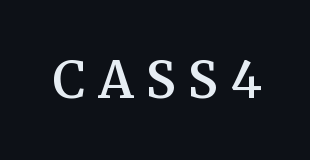
Does extra space separate the letters? Yes, quite a lot of it. Glance below the letters and you will spot only blank space. This sample has the flowing, uneven cadence of proportional lettering. Regarding serifs, this sample has them. The font is running at a semibold setting, under full bold. Posture: upright roman.
